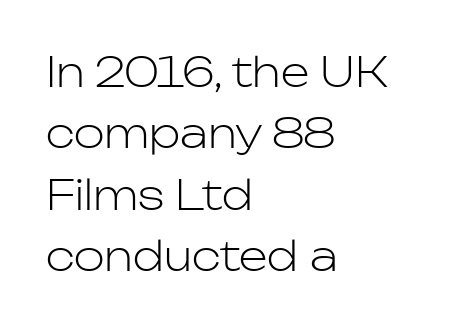
{"serif": "no", "italic": "no", "bold": "no", "weight": "light", "width": "normal", "stroke_contrast": "low", "x_height": "medium", "monospaced": "no", "underline": "no", "align": "left", "line_spacing": "normal", "line_spacing_ratio": 1.5, "letter_spacing": "normal", "letter_spacing_em": 0.0, "glyph_px": 41}
